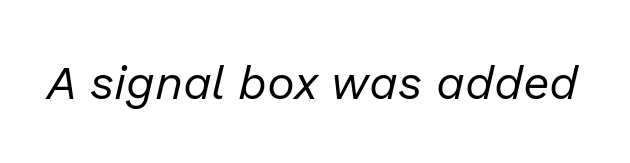
Q: Is the text bold? A: No.
Q: Is the text italic (slanted)? A: Yes, it leans right by about 13 degrees.
Q: Is the text underlined? A: No.
Q: Is the spacing between letters normal or unusually wide? A: Normal.
Q: Width (condensed, normal, or wide)? A: Normal.
Q: Stroke contrast? A: Low.
Q: x-height? A: Medium.
Q: Monospaced? A: No.
